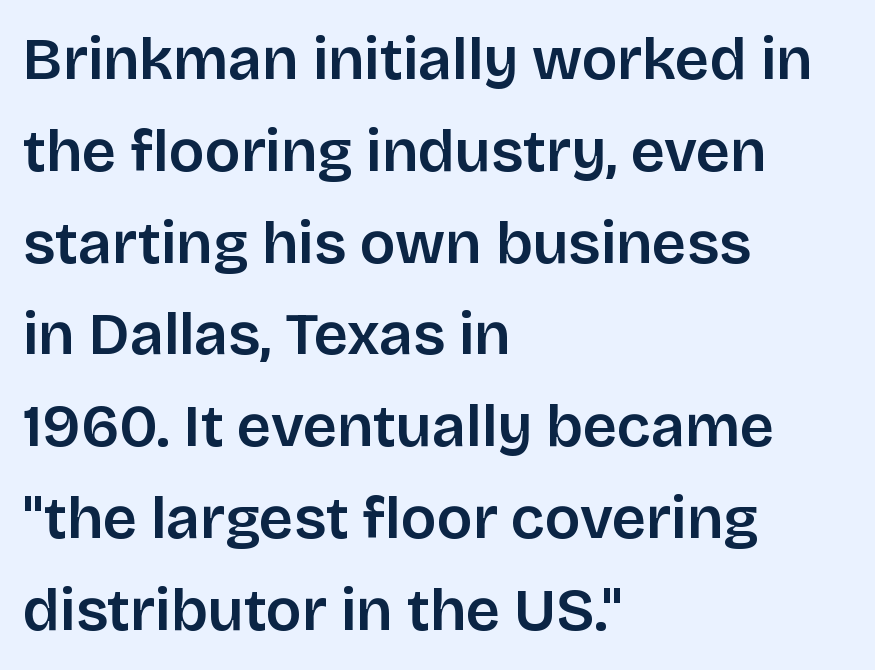
The image shows 60 px semibold sans-serif type, upright; set left-aligned, normal line spacing (1.53x), normal letter spacing, not underlined; low stroke contrast and a large x-height.
